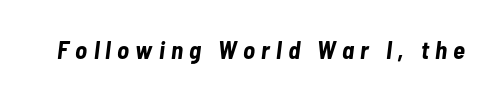
The image shows 25 px bold type, italic (leaning right); set unusually wide letter spacing (+0.25 em), not underlined.
